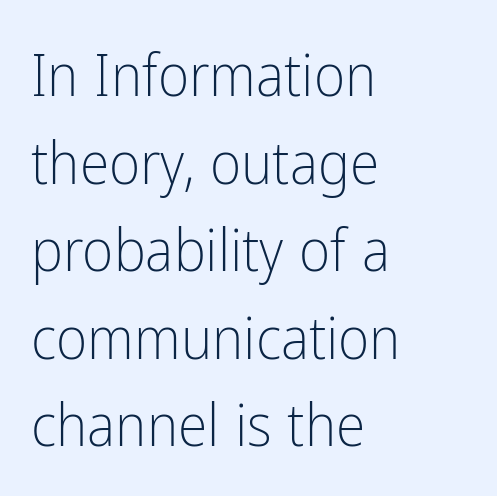
The image shows 60 px light, condensed sans-serif type, upright; set left-aligned, normal line spacing (1.46x), normal letter spacing, not underlined; low stroke contrast and a medium x-height.
